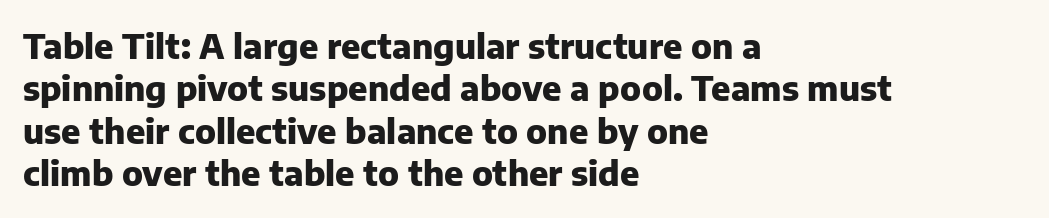
Do the characters align in a grid? No, the font is proportional. One-word summary of the alignment: left. Check under the words: just untouched page. In terms of letterform style, serifs are entirely absent.
